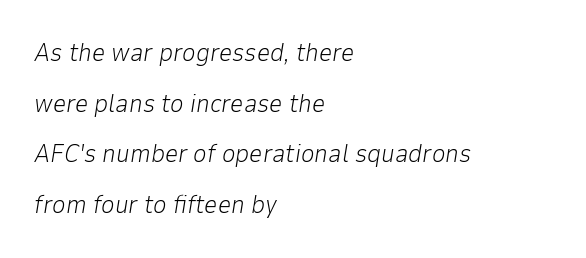
The image shows 26 px text type, italic (leaning right); set left-aligned, loose line spacing (1.95x), normal letter spacing, not underlined.
